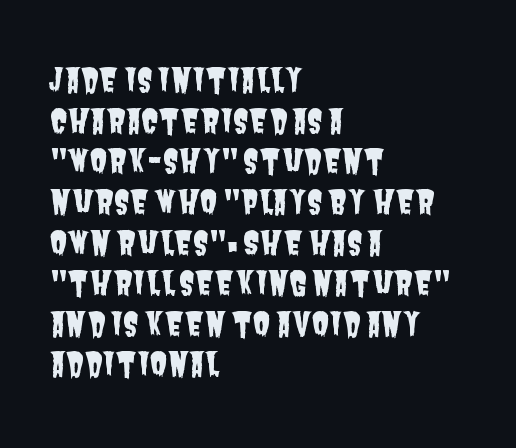
Q: Is the typeface a serif or a sans-serif typeface? A: Sans-serif.
Q: Is the text underlined? A: No.
Q: How is the paragraph aligned? A: Left-aligned.
Q: Is the spacing between letters normal or unusually wide? A: Normal.
Q: Is the spacing between lines tight, normal or loose? A: Normal.
Q: Width (condensed, normal, or wide)? A: Condensed.
Q: Stroke contrast? A: Low.
Q: x-height? A: Large.
Q: Monospaced? A: No.
